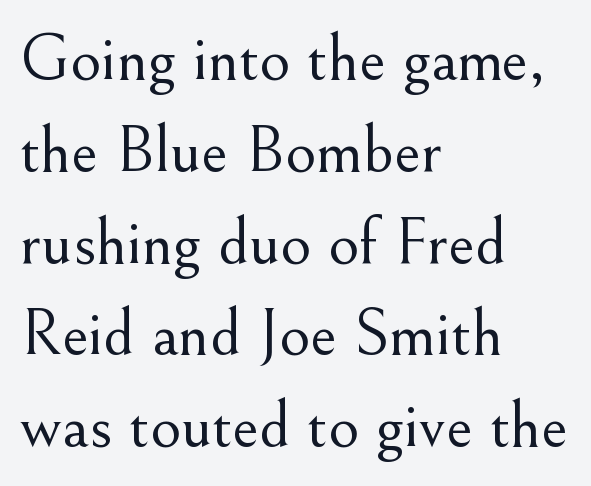
Q: Is the text bold? A: No.
Q: Is the text italic (slanted)? A: No, it is upright.
Q: Is the typeface a serif or a sans-serif typeface? A: Serif.
Q: Is the text underlined? A: No.
Q: How is the paragraph aligned? A: Left-aligned.
Q: Is the spacing between letters normal or unusually wide? A: Normal.
Q: Is the spacing between lines tight, normal or loose? A: Normal.
Q: Width (condensed, normal, or wide)? A: Normal.
Q: Stroke contrast? A: Medium.
Q: x-height? A: Small.
Q: Monospaced? A: No.
